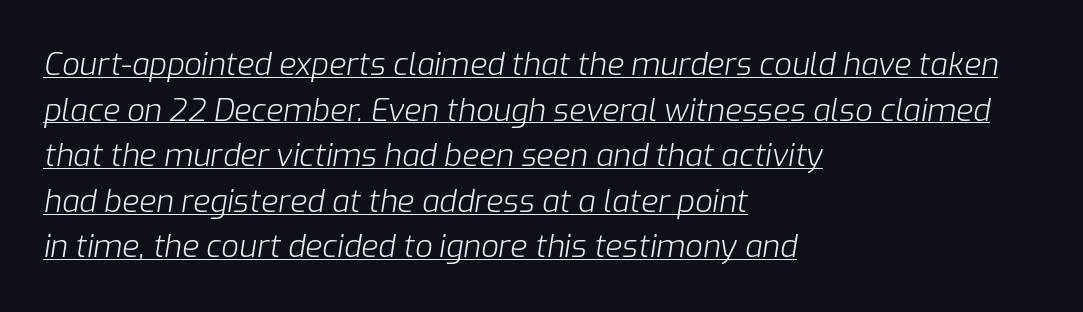
Leading matches the norm, producing a regular column. The lettering tilts uniformly, giving the passage an italic look. Proportional: the letters do not fall into vertical columns. If you drew a ruler down the left edge, every line would touch it. Short note: letters normally spaced.
